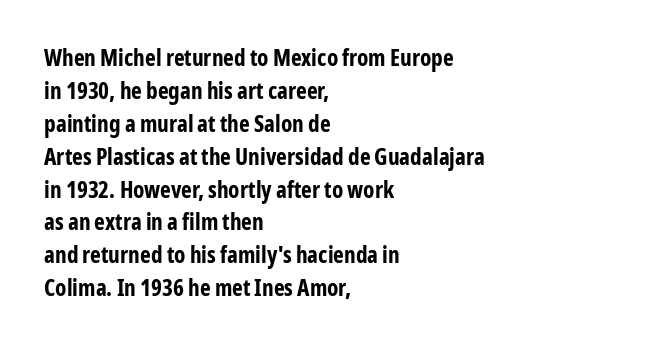
{"italic": "no", "bold": "yes", "underline": "no", "align": "left", "line_spacing": "normal", "line_spacing_ratio": 1.43, "letter_spacing": "normal", "letter_spacing_em": 0.0, "glyph_px": 23}
